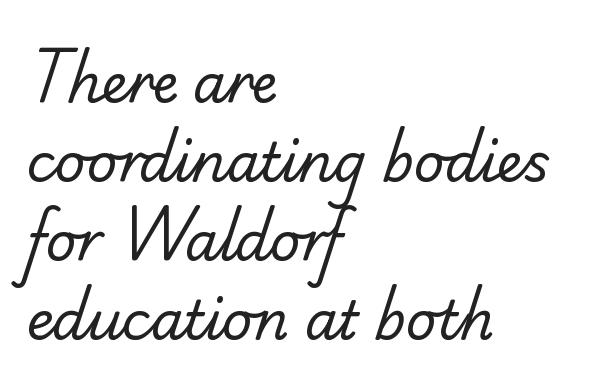
{"serif": "no", "bold": "no", "weight": "regular", "width": "normal", "stroke_contrast": "low", "x_height": "small", "monospaced": "no", "underline": "no", "align": "left", "line_spacing": "normal", "line_spacing_ratio": 1.49, "letter_spacing": "normal", "letter_spacing_em": 0.0, "glyph_px": 53}
